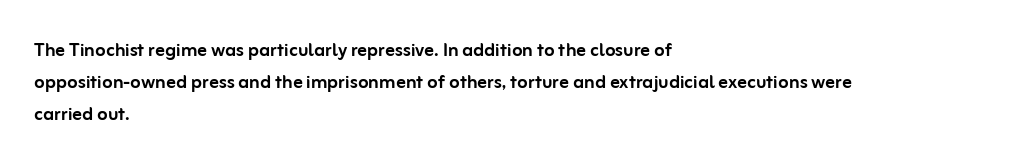
{"italic": "no", "underline": "no", "align": "left", "line_spacing": "normal", "line_spacing_ratio": 1.33, "letter_spacing": "normal", "letter_spacing_em": 0.0, "glyph_px": 24}
